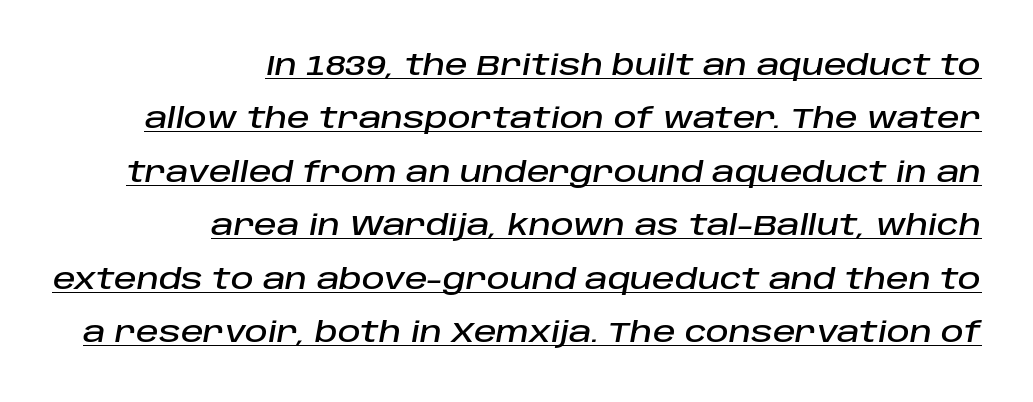
Designer's note — italics engaged. Notice the wide empty band between every row — that's loose leading. Honestly, the underline is the first thing you notice here. Each line ends at the same right margin while the left side varies.
